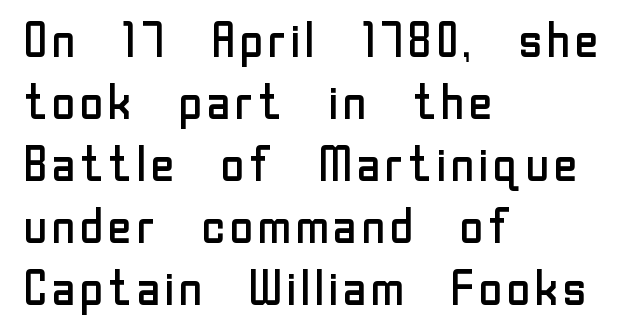
The image shows 48 px regular-weight sans-serif type, upright; set left-aligned, normal line spacing (1.29x), normal letter spacing, not underlined; low stroke contrast and a medium x-height.
